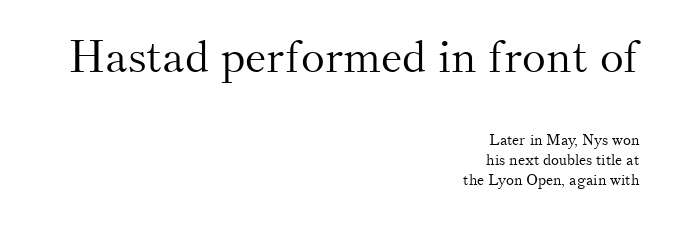
The initial chunk of copy outweighs the following chunk in type size. Glyph-to-glyph distance matches everyday printed text. The lettering holds an erect, upright posture throughout. To sum up the face: it has serifs.
